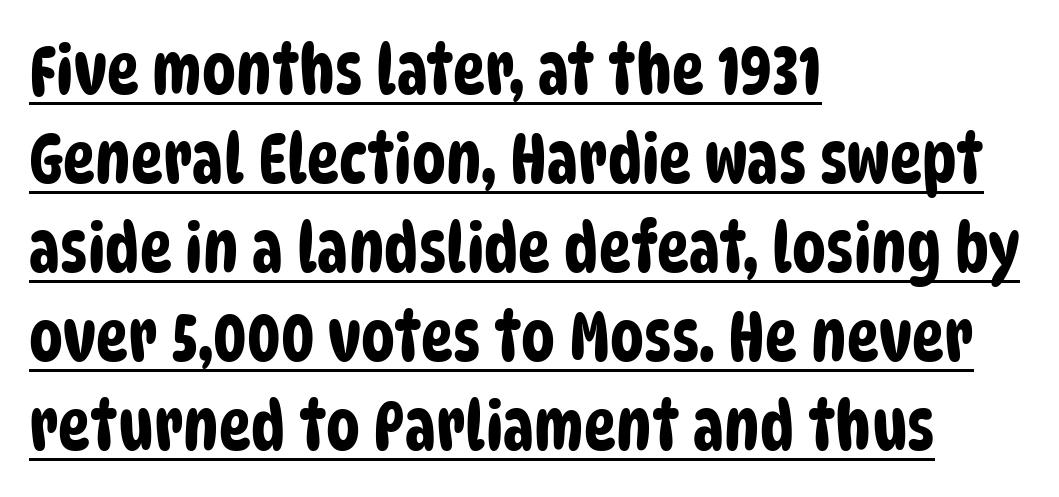
The image shows 68 px condensed sans-serif type; set left-aligned, normal line spacing (1.31x), normal letter spacing, underlined; low stroke contrast and a large x-height.
